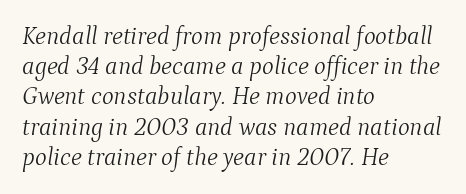
The image shows 25 px text type, italic (leaning right); set left-aligned, line spacing 1.21x, normal letter spacing, not underlined.
